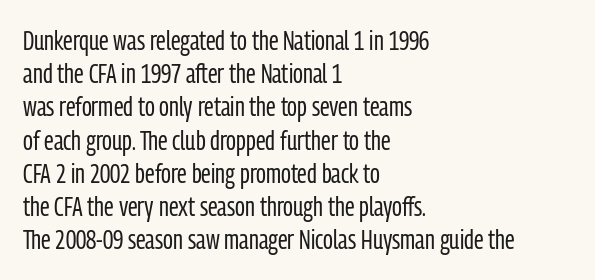
Q: Is the text bold? A: No.
Q: Is the text italic (slanted)? A: No, it is upright.
Q: Is the text underlined? A: No.
Q: How is the paragraph aligned? A: Left-aligned.
Q: Is the spacing between letters normal or unusually wide? A: Normal.
